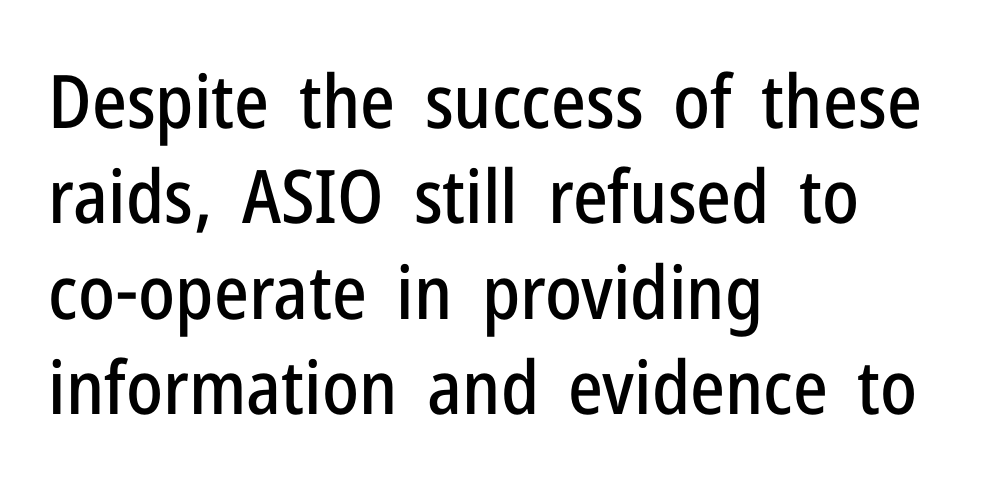
A typesetter would call this proportional, since set widths differ per character. Descender tails drop into unmarked territory. Horizontal alignment here is leftward, the default for most running prose. Typographically, this falls in the sans-serif category.
